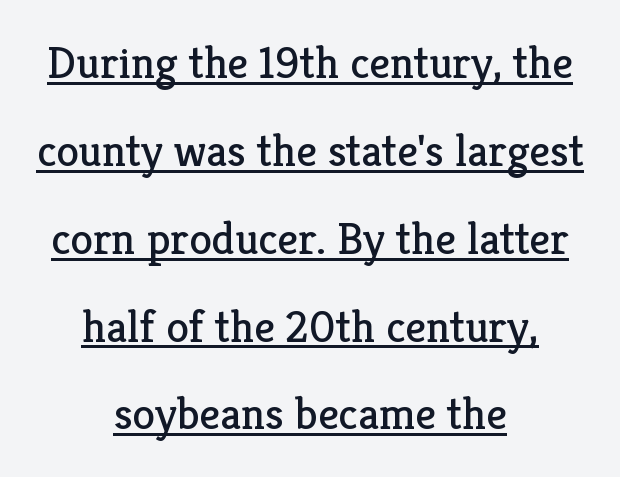
{"serif": "yes", "italic": "no", "bold": "no", "weight": "regular", "width": "normal", "stroke_contrast": "low", "x_height": "medium", "monospaced": "no", "underline": "yes", "align": "center", "line_spacing": "loose", "line_spacing_ratio": 1.91, "letter_spacing": "normal", "letter_spacing_em": 0.0, "glyph_px": 46}
